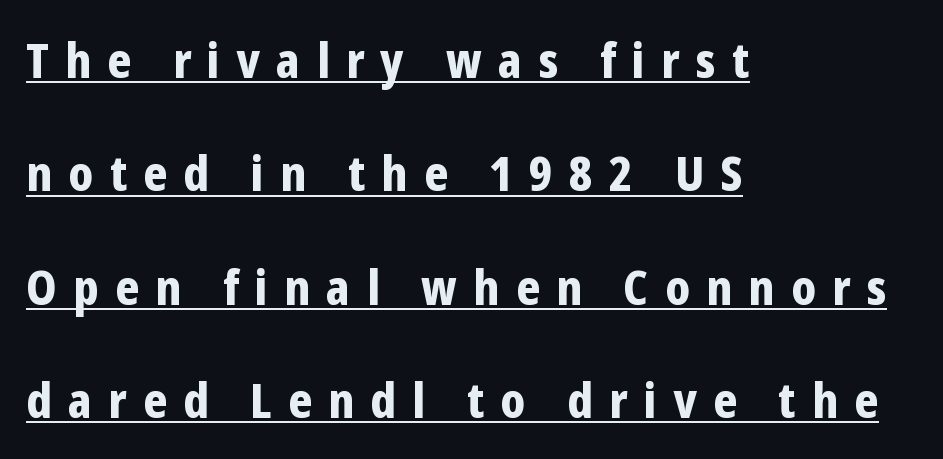
The text was rendered using a sans face with plain stroke endings. The axis of the letterforms is exactly vertical. Leftover space on each line is placed entirely after the last word. Heavy-handed strokes throughout: this text is bold. Notice the wide empty band between every row — that's loose leading.
